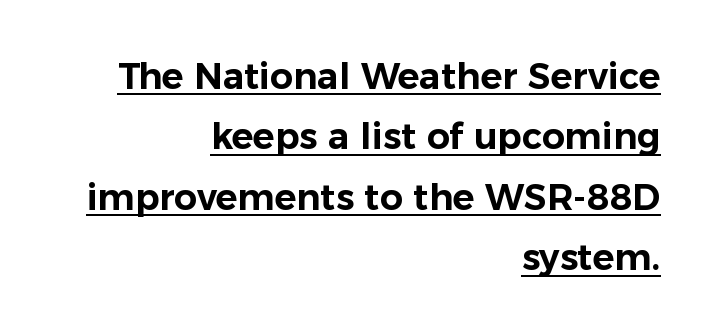
Here the designer chose a conventional face with non-uniform glyph widths. You can tell from the bare stems that sans-serif type was used. Each new line begins a customary step beneath the previous one. Nope, not italic — everything's standing straight.
